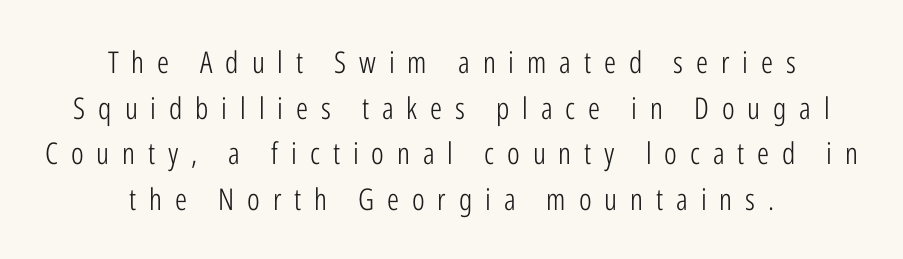
Q: Is the text bold? A: No.
Q: Is the text italic (slanted)? A: No, it is upright.
Q: Is the typeface a serif or a sans-serif typeface? A: Sans-serif.
Q: Is the text underlined? A: No.
Q: How is the paragraph aligned? A: Centered.
Q: Is the spacing between letters normal or unusually wide? A: Unusually wide.
Q: Is the spacing between lines tight, normal or loose? A: Normal.
Q: Width (condensed, normal, or wide)? A: Condensed.
Q: Stroke contrast? A: Low.
Q: x-height? A: Medium.
Q: Monospaced? A: No.
